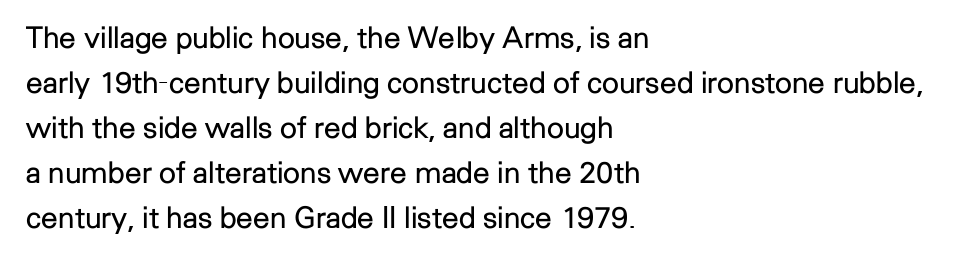
Q: Is the text bold? A: No.
Q: Is the text italic (slanted)? A: No, it is upright.
Q: Is the typeface a serif or a sans-serif typeface? A: Sans-serif.
Q: Is the text underlined? A: No.
Q: How is the paragraph aligned? A: Left-aligned.
Q: Is the spacing between letters normal or unusually wide? A: Normal.
Q: Is the spacing between lines tight, normal or loose? A: Normal.
Q: Width (condensed, normal, or wide)? A: Normal.
Q: Stroke contrast? A: Low.
Q: x-height? A: Medium.
Q: Monospaced? A: No.
